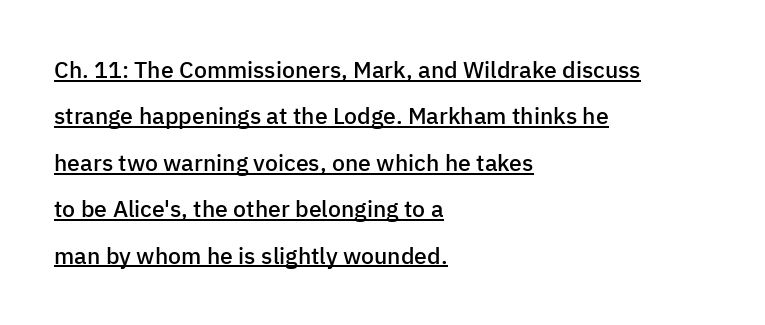
The image shows 23 px text type, upright; set left-aligned, loose line spacing (2.02x), normal letter spacing, underlined.
